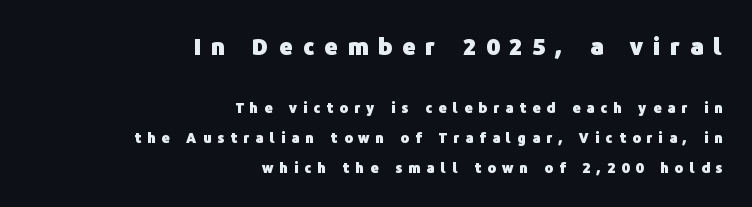
{"italic": "no", "bold": "yes", "underline": "no", "align": "right", "line_spacing": "loose", "line_spacing_ratio": 2.14, "letter_spacing": "wide", "letter_spacing_em": 0.44, "larger_block": "first", "size_ratio": 1.64, "glyph_px": 23}
